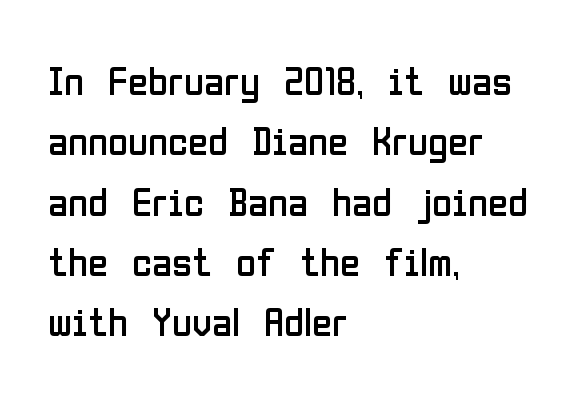
The image shows 41 px regular-weight, condensed sans-serif type, upright; set left-aligned, normal line spacing (1.47x), normal letter spacing, not underlined; low stroke contrast and a medium x-height.
